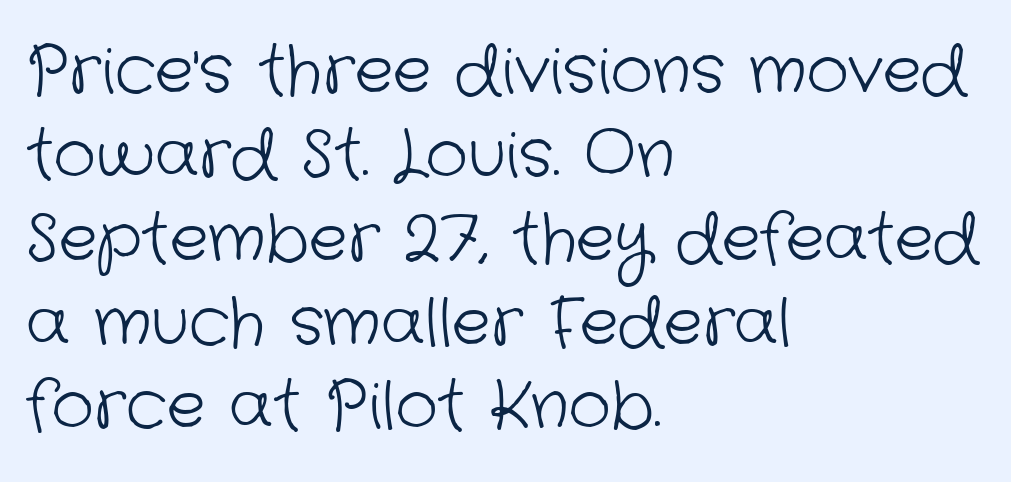
{"serif": "no", "bold": "no", "weight": "light", "width": "normal", "stroke_contrast": "low", "x_height": "medium", "monospaced": "no", "underline": "no", "align": "left", "line_spacing": "normal", "line_spacing_ratio": 1.29, "letter_spacing": "normal", "letter_spacing_em": 0.0, "glyph_px": 65}
